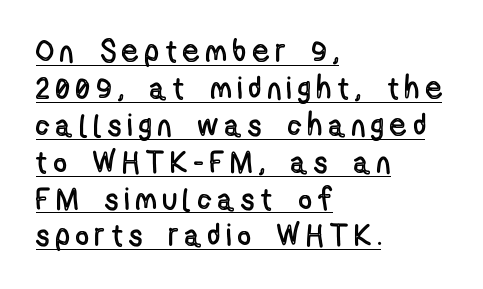
{"italic": "no", "width": "condensed", "x_height": "medium", "monospaced": "no", "underline": "yes", "align": "left", "line_spacing_ratio": 1.19, "letter_spacing": "wide", "letter_spacing_em": 0.23, "glyph_px": 31}
